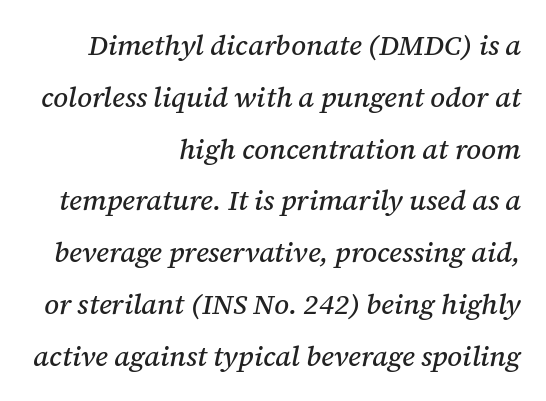
The image shows 28 px serif type, italic (leaning right); set right-aligned, line spacing 1.85x, normal letter spacing, not underlined; medium stroke contrast and a medium x-height.
